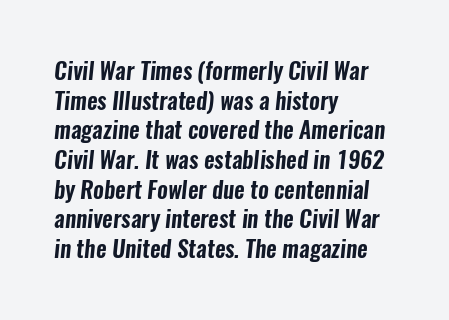
{"underline": "no", "align": "left", "line_spacing": "normal", "line_spacing_ratio": 1.29, "letter_spacing": "normal", "letter_spacing_em": 0.0, "glyph_px": 23}
